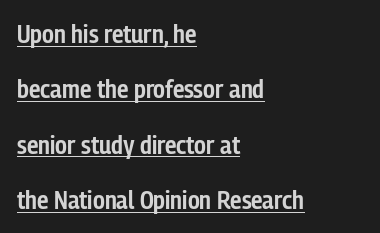
Widely set lines give the paragraph a tall, airy silhouette. You can see a thin bar hugging the bottom of the glyphs. Line beginnings align vertically; line endings do not. Italic: no, the glyphs are upright roman. Students, this is semibold: more ink than regular, less than bold. Caption: standard tracking, unaltered.
